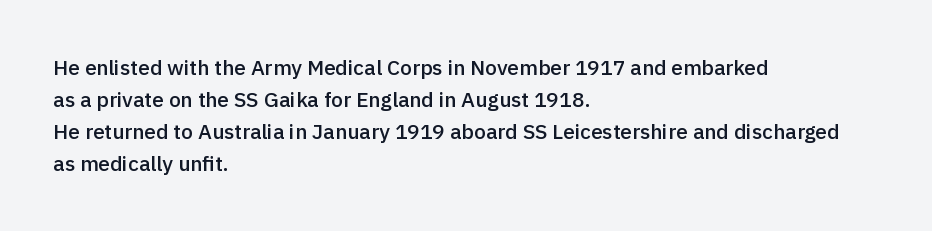
Q: Is the text bold? A: Semi-bold.
Q: Is the text italic (slanted)? A: No, it is upright.
Q: Is the text underlined? A: No.
Q: How is the paragraph aligned? A: Left-aligned.
Q: Is the spacing between letters normal or unusually wide? A: Normal.
Q: Is the spacing between lines tight, normal or loose? A: Normal.
